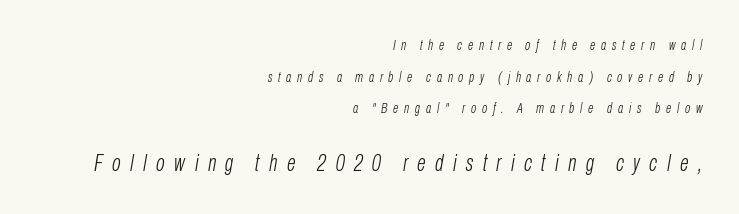
This sample trades compactness for vertical openness between lines. The typeface has the unassuming heft of standard copy or less. Any mark beneath the type? The region is blank. Caption: expanded tracking, letters set apart. The designer gave the closing block more size than the opening block. Does the copy run flush right? Yes — the right margin is perfectly even.
